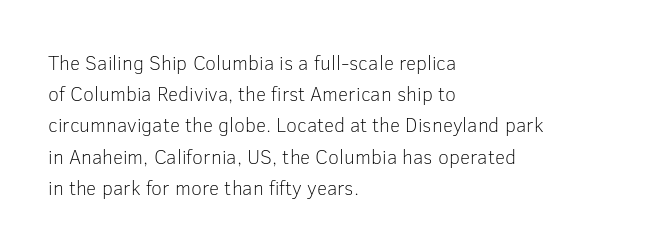
The image shows 20 px text type, upright; set left-aligned, normal line spacing (1.56x), normal letter spacing, not underlined.
